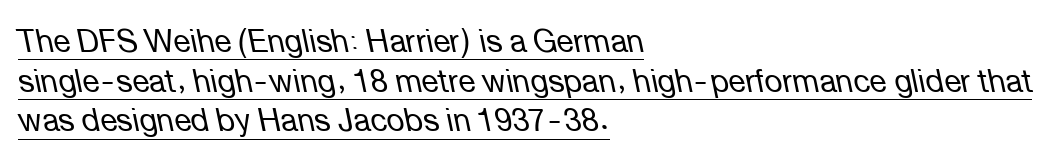
{"italic": "yes", "lean": "left", "slant_degrees": 12, "bold": "no", "weight": "regular", "width": "normal", "stroke_contrast": "low", "x_height": "medium", "monospaced": "no", "underline": "yes", "align": "left", "line_spacing": "normal", "line_spacing_ratio": 1.28, "letter_spacing": "normal", "letter_spacing_em": 0.0, "glyph_px": 31}
